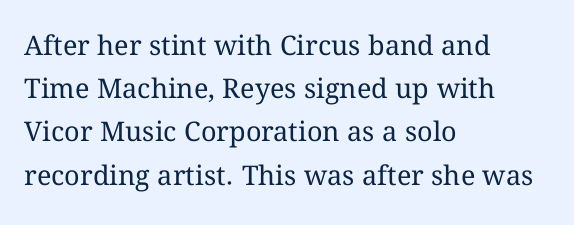
Q: Is the text bold? A: No.
Q: Is the text italic (slanted)? A: No, it is upright.
Q: Is the text underlined? A: No.
Q: How is the paragraph aligned? A: Left-aligned.
Q: Is the spacing between letters normal or unusually wide? A: Normal.
Q: Is the spacing between lines tight, normal or loose? A: Normal.
